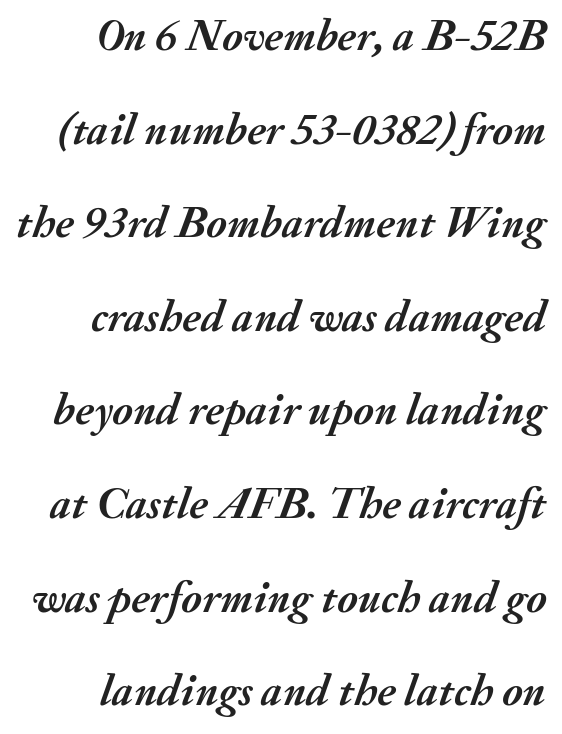
The image shows 45 px semibold type, italic (leaning right); set loose line spacing (2.08x), normal letter spacing, not underlined; medium stroke contrast and a small x-height.
